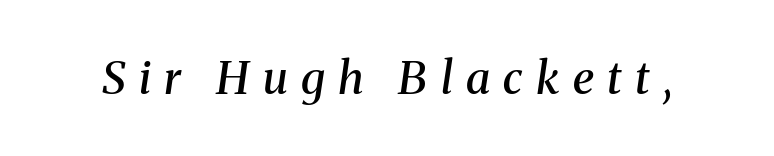
The image shows 45 px semibold serif type, italic (leaning right); set unusually wide letter spacing (+0.3 em), not underlined; medium stroke contrast and a medium x-height.
